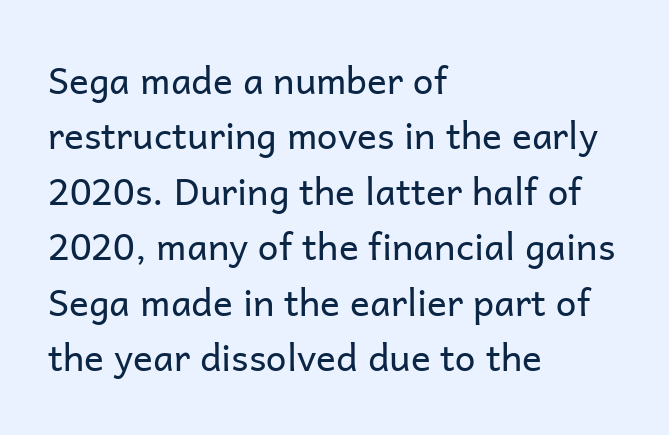
The image shows 37 px regular-weight sans-serif type, upright; set left-aligned, normal line spacing (1.5x), normal letter spacing, not underlined; low stroke contrast and a medium x-height.
